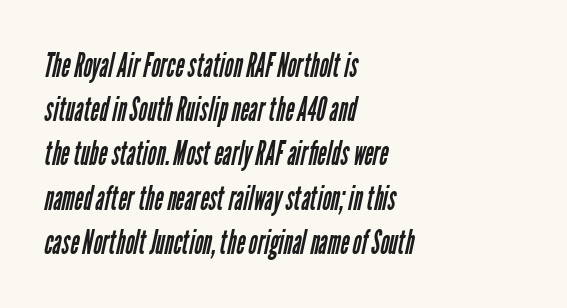
Quick note: underline off. Students, note that the glyphs here touch the page at normal intervals. This sample uses a sans-serif face. Line starts are locked; line ends wander. Vertical stems look standard width or narrower in stroke.
